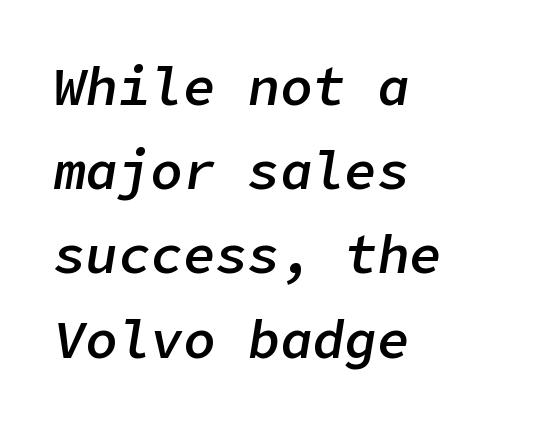
The image shows 54 px semibold type, italic (leaning right); set left-aligned, normal line spacing (1.56x), normal letter spacing, not underlined; low stroke contrast and a medium x-height.
